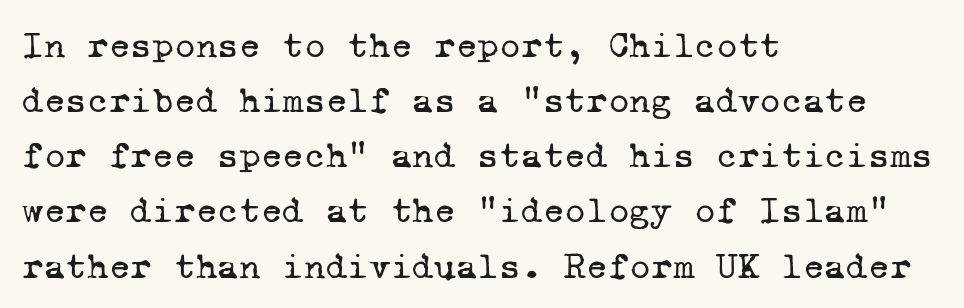
Q: Is the text bold? A: No.
Q: Is the typeface a serif or a sans-serif typeface? A: Serif.
Q: Is the text underlined? A: No.
Q: How is the paragraph aligned? A: Left-aligned.
Q: Is the spacing between letters normal or unusually wide? A: Normal.
Q: Is the spacing between lines tight, normal or loose? A: Normal.
Q: Width (condensed, normal, or wide)? A: Normal.
Q: Stroke contrast? A: Low.
Q: x-height? A: Medium.
Q: Monospaced? A: Yes.
